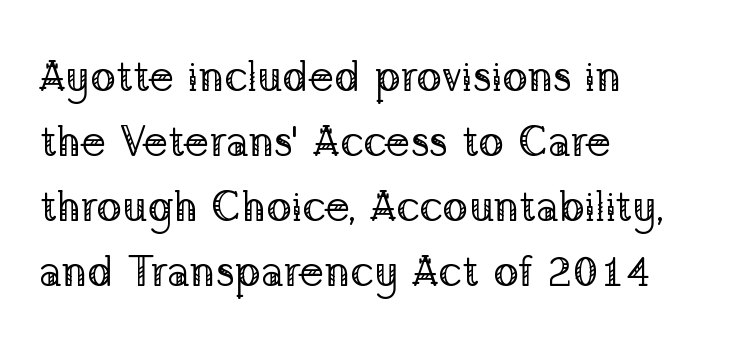
The image shows 43 px regular-weight serif type, upright; set left-aligned, normal line spacing (1.51x), normal letter spacing, not underlined; low stroke contrast and a medium x-height.
